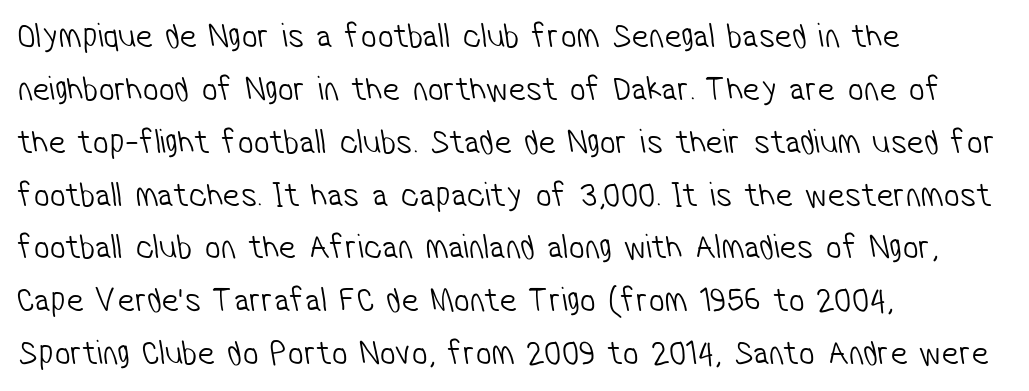
The image shows 35 px light, condensed sans-serif type; set left-aligned, normal line spacing (1.51x), normal letter spacing, not underlined; low stroke contrast and a medium x-height.
